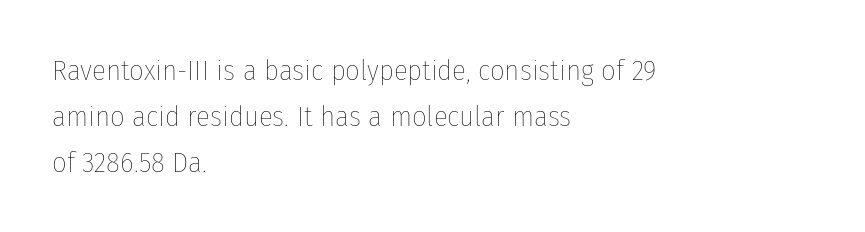
Letters have the restrained weight of plain body copy at most. The typesetter chose a ragged-right arrangement here. This rendering features lettering with no underline. You can tell it's not italic because the verticals are truly vertical.
